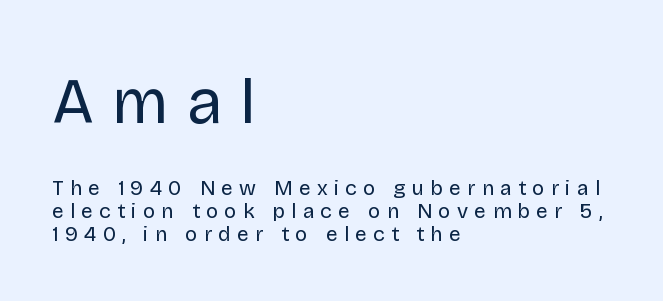
{"serif": "no", "italic": "no", "bold": "no", "weight": "regular", "width": "normal", "stroke_contrast": "low", "x_height": "large", "monospaced": "no", "underline": "no", "align": "left", "line_spacing": "tight", "line_spacing_ratio": 1.09, "letter_spacing": "wide", "letter_spacing_em": 0.3, "larger_block": "first", "size_ratio": 3.0, "glyph_px": 63}
